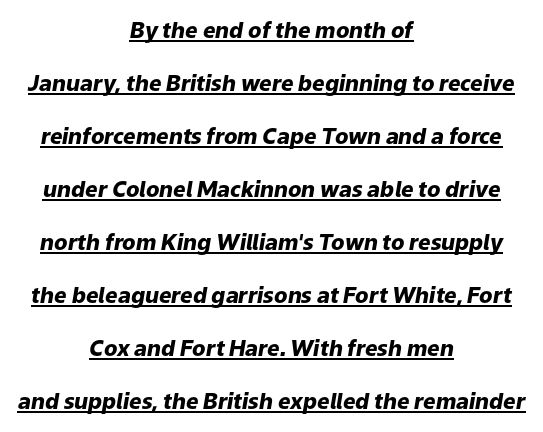
{"italic": "yes", "lean": "right", "slant_degrees": 9, "bold": "yes", "underline": "yes", "align": "center", "line_spacing": "loose", "line_spacing_ratio": 2.41, "letter_spacing": "normal", "letter_spacing_em": 0.0, "glyph_px": 22}
